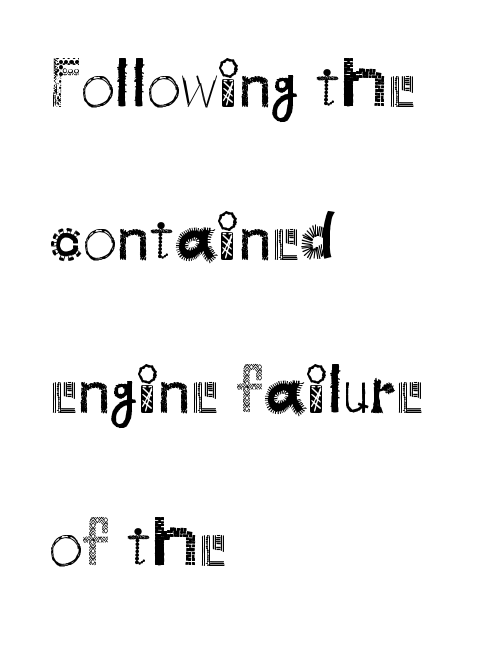
The image shows 68 px regular-weight sans-serif type, upright; set left-aligned, loose line spacing (2.25x), normal letter spacing, not underlined; medium stroke contrast and a small x-height.
